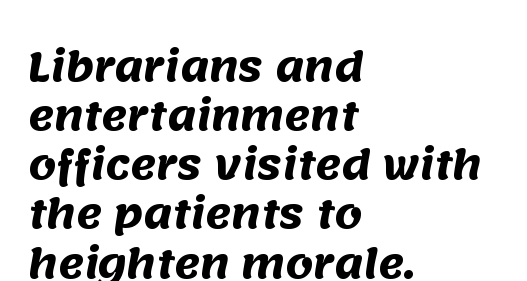
A full-strength bold gives these letters their thick strokes. Proportional: the letters do not fall into vertical columns. In terms of letterspacing, this is plain default setting. Bare-footed words on every line. Regular leading. These lines are composed in type without serifs.
